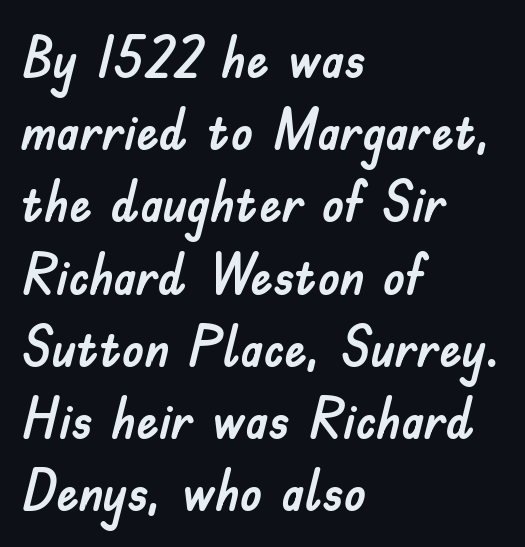
The image shows 56 px sans-serif type; set left-aligned, normal line spacing (1.29x), normal letter spacing, not underlined; low stroke contrast and a small x-height.
